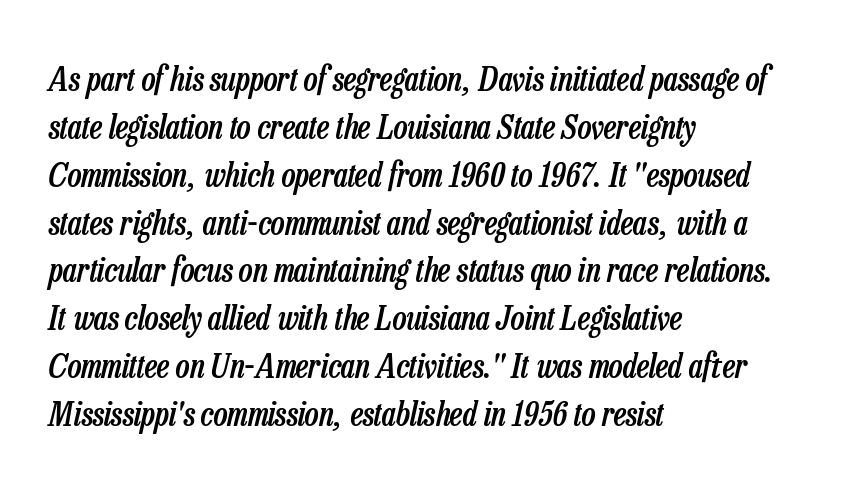
The image shows 33 px semibold, condensed type, italic (leaning right); set left-aligned, normal line spacing (1.45x), normal letter spacing, not underlined; low stroke contrast and a medium x-height.
